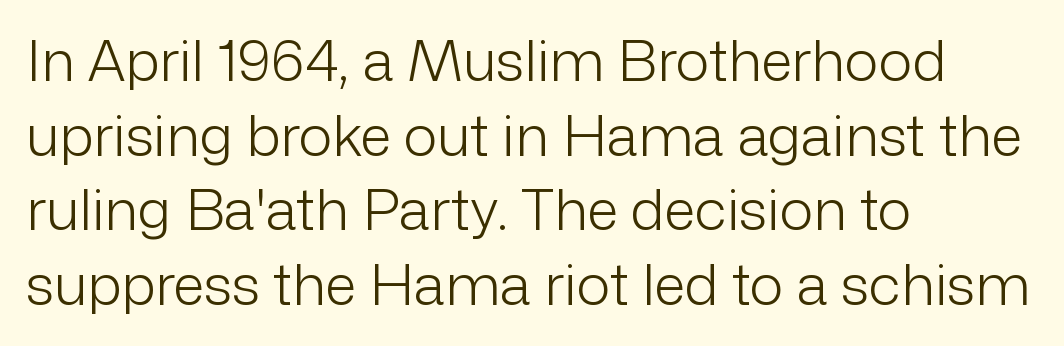
A student would call this left alignment; a typographer would say flush left, rag right. Students, note that the glyphs here touch the page at normal intervals. The gap between lines stays unmarked. Weight: in the light-to-regular range. These lines are rendered in a variable-pitch font.
